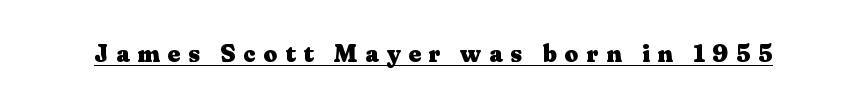
The image shows 24 px bold type, upright; set unusually wide letter spacing (+0.33 em), underlined.
